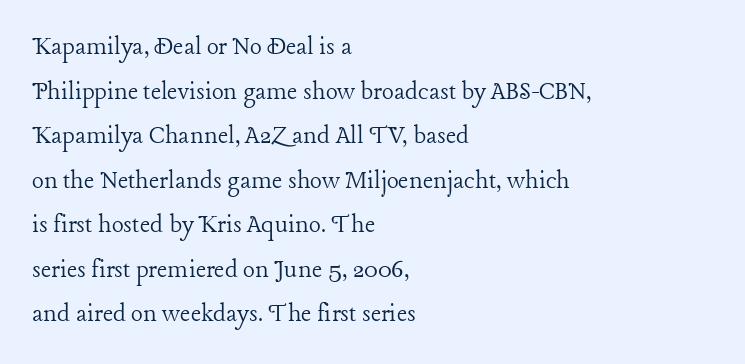
The image shows 28 px light serif type, upright; set left-aligned, normal line spacing (1.59x), normal letter spacing, not underlined; low stroke contrast and a medium x-height.
